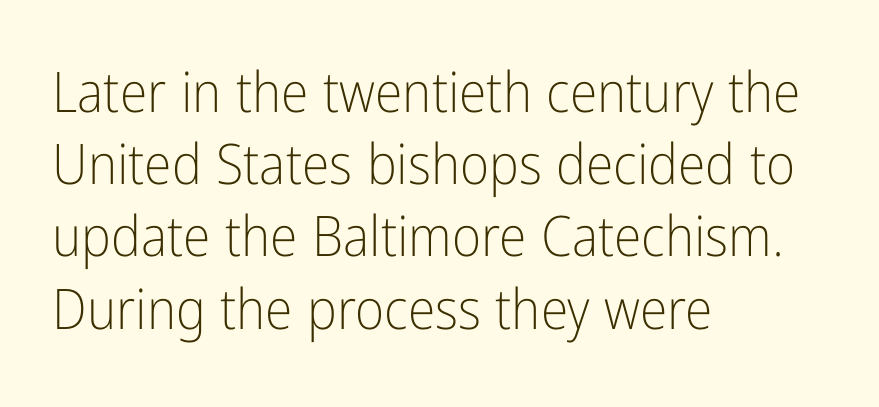
The face used here is proportionally spaced, like ordinary book or web type. Check the space under the baseline: it is left empty. Look at the bottom of the vertical strokes: they stop flat, with no serifs. The font is comparable to plain body text, perhaps lighter. Notice how the stems are strictly vertical — no italics here. Is the letter spacing exaggerated? No — it looks like the ordinary default.
